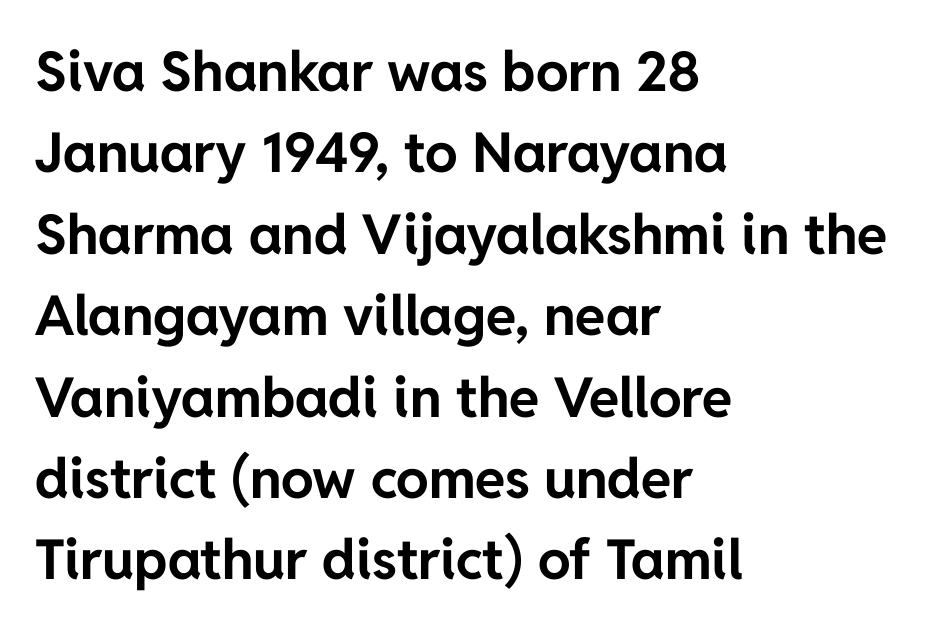
The lines in this sample share a left origin and differ only in where they stop. The sample has been set heavy, in full bold. Between one letter and the next there's only the usual sliver of space. Observe the absence of serifs on each vertical stroke in this sample. No italicization has been applied; the sample stays upright. Regular leading.
